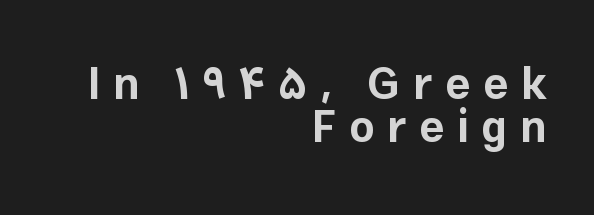
Q: Is the text bold? A: Yes.
Q: Is the text italic (slanted)? A: No, it is upright.
Q: Is the typeface a serif or a sans-serif typeface? A: Sans-serif.
Q: Is the text underlined? A: No.
Q: How is the paragraph aligned? A: Right-aligned.
Q: Is the spacing between letters normal or unusually wide? A: Unusually wide.
Q: Is the spacing between lines tight, normal or loose? A: Tight.
Q: Width (condensed, normal, or wide)? A: Normal.
Q: Stroke contrast? A: Low.
Q: x-height? A: Medium.
Q: Monospaced? A: No.
